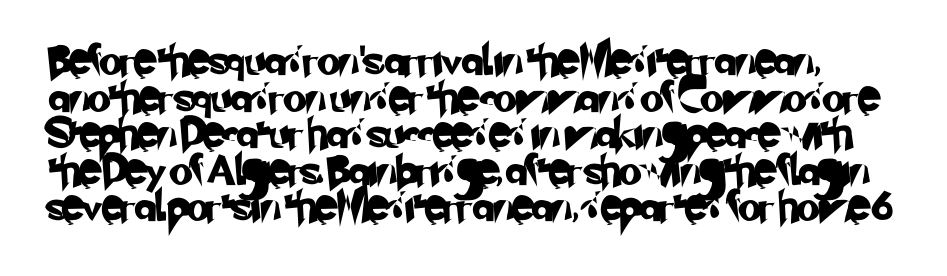
{"serif": "no", "width": "normal", "stroke_contrast": "low", "x_height": "small", "monospaced": "no", "underline": "no", "line_spacing_ratio": 1.22, "letter_spacing": "normal", "letter_spacing_em": 0.0, "glyph_px": 30}
